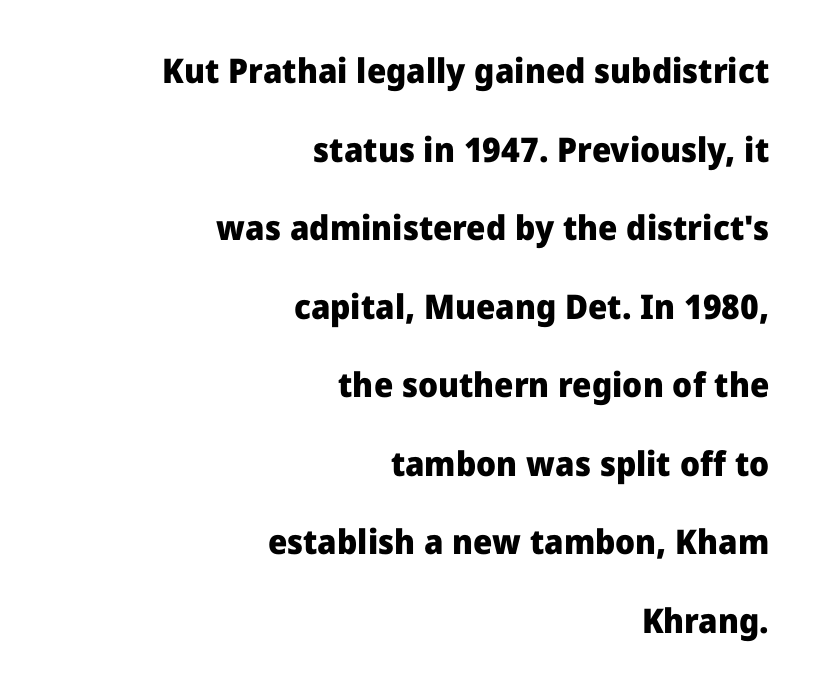
Q: Is the text bold? A: Yes.
Q: Is the text italic (slanted)? A: No, it is upright.
Q: Is the typeface a serif or a sans-serif typeface? A: Sans-serif.
Q: Is the text underlined? A: No.
Q: How is the paragraph aligned? A: Right-aligned.
Q: Is the spacing between letters normal or unusually wide? A: Normal.
Q: Is the spacing between lines tight, normal or loose? A: Loose.
Q: Width (condensed, normal, or wide)? A: Normal.
Q: Stroke contrast? A: Low.
Q: x-height? A: Medium.
Q: Monospaced? A: No.
